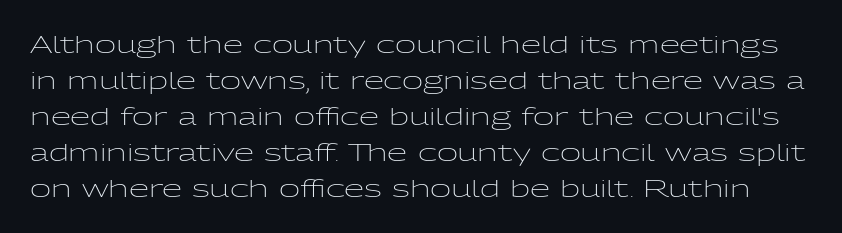
Q: Is the text bold? A: No.
Q: Is the text italic (slanted)? A: No, it is upright.
Q: Is the text underlined? A: No.
Q: Is the spacing between letters normal or unusually wide? A: Normal.
Q: Is the spacing between lines tight, normal or loose? A: Normal.
